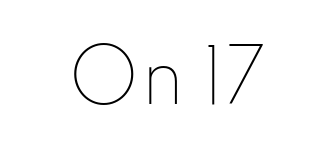
{"italic": "no", "bold": "no", "weight": "thin", "width": "normal", "stroke_contrast": "low", "x_height": "small", "monospaced": "no", "underline": "no", "letter_spacing": "normal", "letter_spacing_em": 0.0, "glyph_px": 71}
